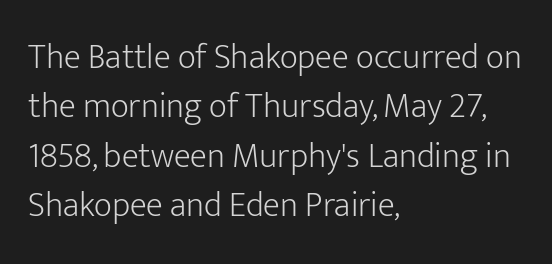
Q: Is the text bold? A: No.
Q: Is the text italic (slanted)? A: No, it is upright.
Q: Is the typeface a serif or a sans-serif typeface? A: Sans-serif.
Q: Is the text underlined? A: No.
Q: How is the paragraph aligned? A: Left-aligned.
Q: Is the spacing between letters normal or unusually wide? A: Normal.
Q: Is the spacing between lines tight, normal or loose? A: Normal.
Q: Width (condensed, normal, or wide)? A: Normal.
Q: Stroke contrast? A: Low.
Q: x-height? A: Medium.
Q: Monospaced? A: No.
